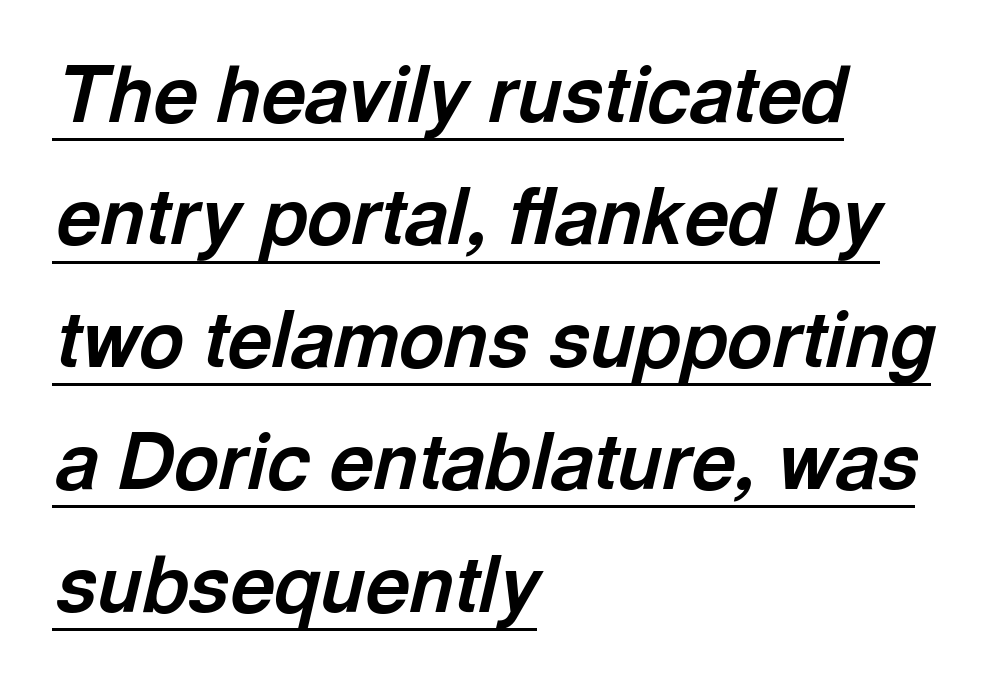
Q: Is the text bold? A: Yes.
Q: Is the text italic (slanted)? A: Yes, it leans right by about 13 degrees.
Q: Is the text underlined? A: Yes.
Q: How is the paragraph aligned? A: Left-aligned.
Q: Is the spacing between letters normal or unusually wide? A: Normal.
Q: Is the spacing between lines tight, normal or loose? A: Normal.
Q: Width (condensed, normal, or wide)? A: Normal.
Q: x-height? A: Medium.
Q: Monospaced? A: No.
